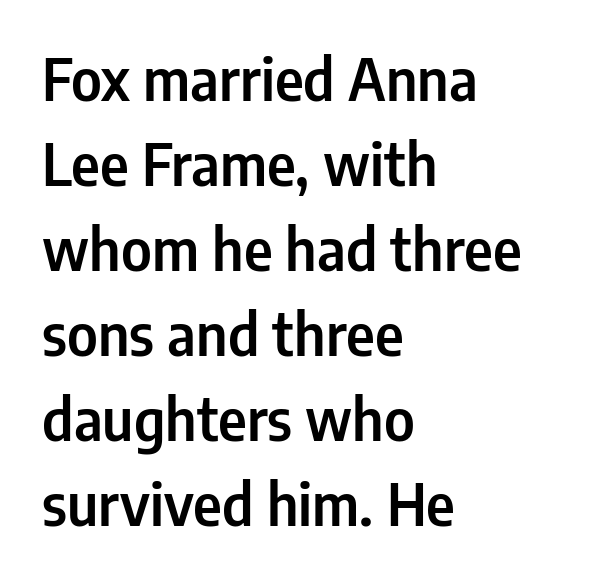
Vertical strokes here are truly vertical. Nobody drew a line under any word here. The text block is weighted toward the left margin, trailing off unevenly rightward. One glance says typical: line gaps are just what's usual. Is this a sans? Yes — the strokes have no serifs.
